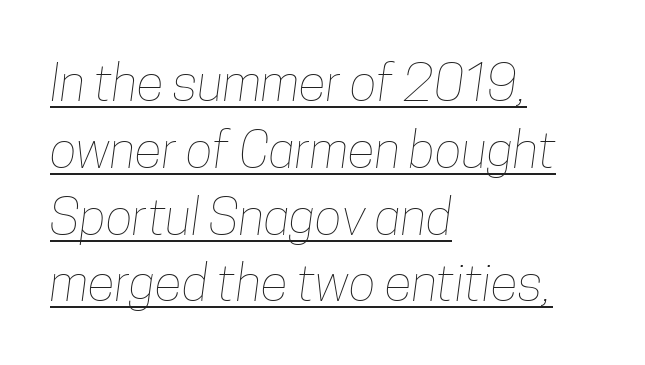
A typesetter would call this zero additional tracking. Regarding leading, the lines here are spaced in the standard way. Think of a printed novel: that variable character pitch is what you see here. These glyphs show unthickened strokes, regular width or finer. Horizontally, the lines are justified to the leading edge only. Quick note: underline on.
